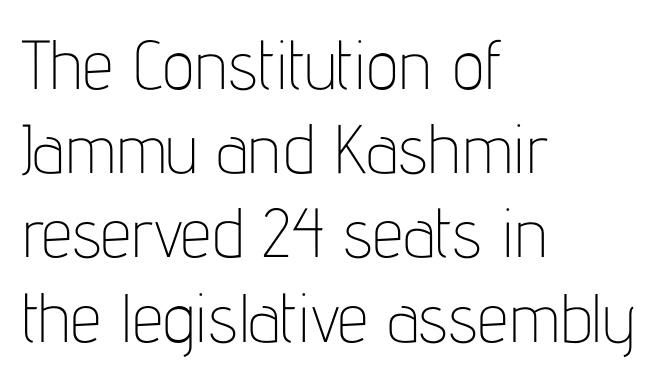
The image shows 69 px thin, condensed sans-serif type, upright; set left-aligned, line spacing 1.22x, normal letter spacing, not underlined; low stroke contrast and a medium x-height.
